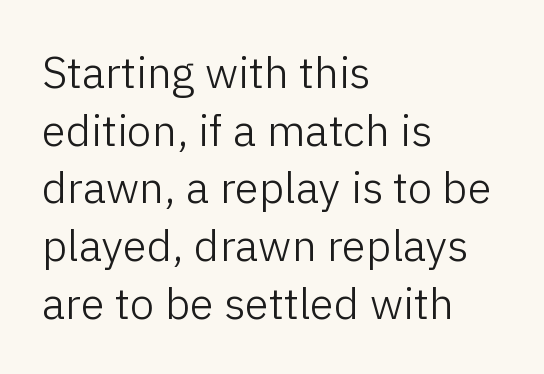
A typesetter would call this zero additional tracking. In terms of leading, this rendering sits right in the middle. The setting favours the left margin, as ordinary paragraphs usually do. Is this a fixed-width face? No — the glyphs have proportional, varying widths. A sans-serif font was chosen for this passage.
